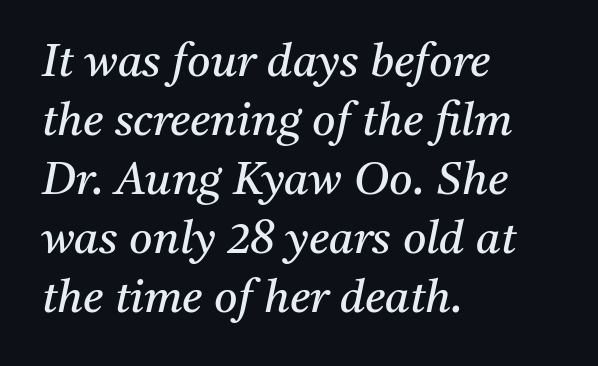
The image shows 45 px regular-weight serif type, italic (leaning right); set left-aligned, normal line spacing (1.31x), normal letter spacing, not underlined; medium stroke contrast and a medium x-height.
